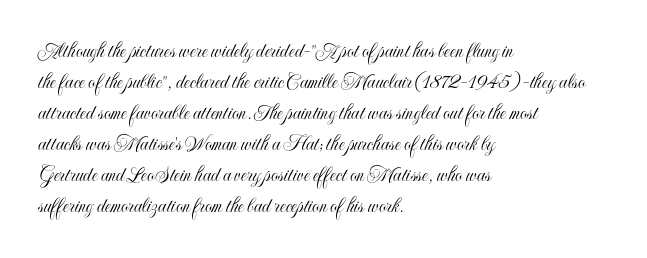
Q: Is the text italic (slanted)? A: Yes.
Q: Is the text underlined? A: No.
Q: How is the paragraph aligned? A: Left-aligned.
Q: Is the spacing between letters normal or unusually wide? A: Normal.
Q: Is the spacing between lines tight, normal or loose? A: Normal.
